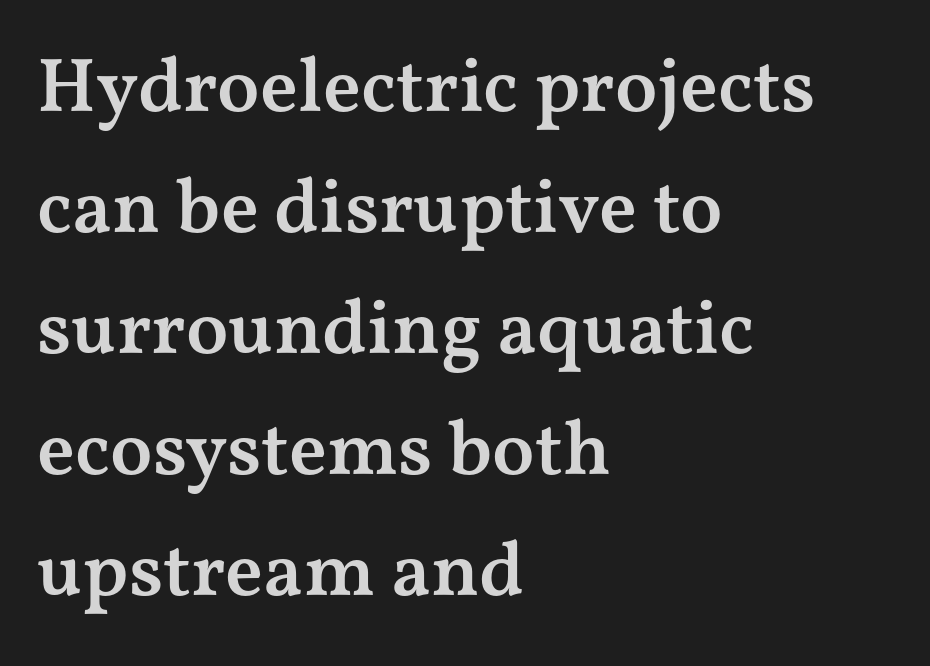
{"serif": "yes", "italic": "no", "bold": "semi", "weight": "semibold", "width": "wide", "stroke_contrast": "medium", "x_height": "medium", "monospaced": "no", "underline": "no", "align": "left", "line_spacing": "normal", "line_spacing_ratio": 1.57, "letter_spacing": "normal", "letter_spacing_em": 0.0, "glyph_px": 77}
